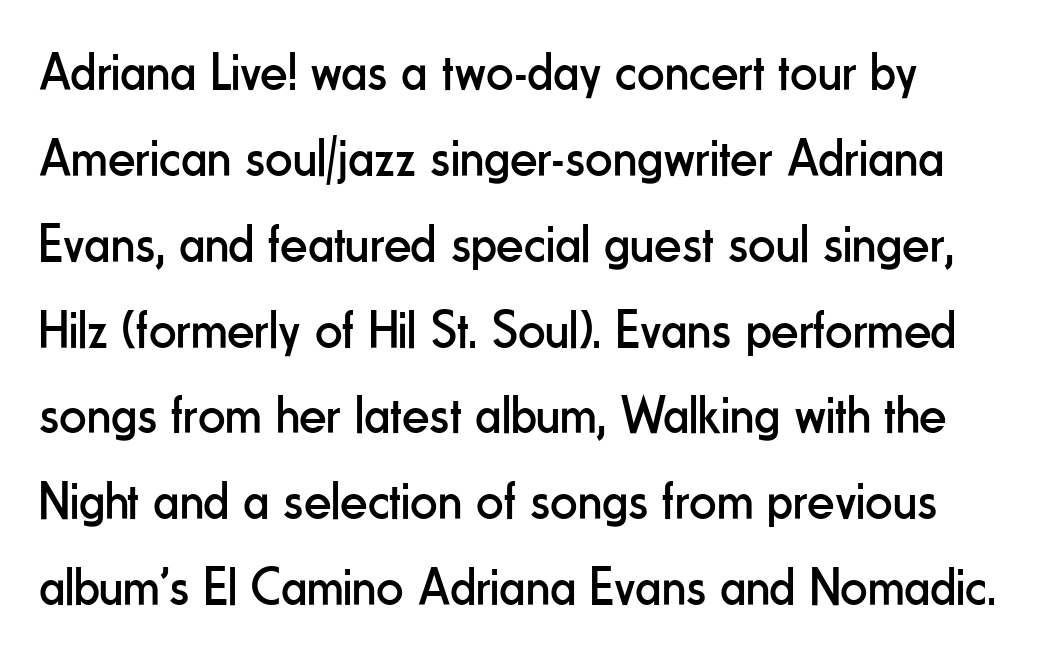
The image shows 54 px regular-weight, condensed sans-serif type, upright; set left-aligned, normal line spacing (1.59x), normal letter spacing, not underlined; low stroke contrast and a small x-height.
